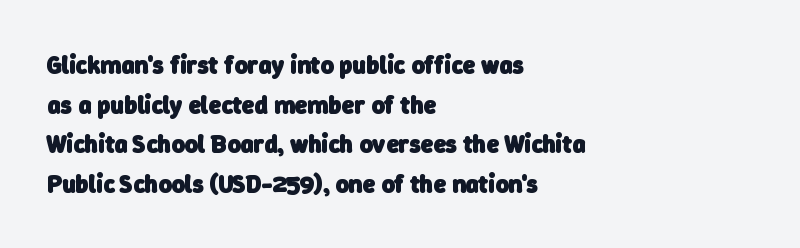
Q: Is the text bold? A: Yes.
Q: Is the text underlined? A: No.
Q: How is the paragraph aligned? A: Left-aligned.
Q: Is the spacing between letters normal or unusually wide? A: Normal.
Q: Is the spacing between lines tight, normal or loose? A: Normal.
